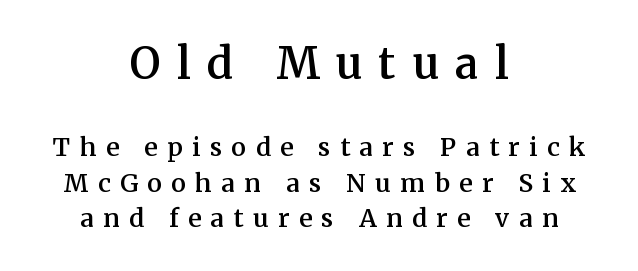
The image shows 43 px semibold serif type, upright; set centered, normal line spacing (1.42x), unusually wide letter spacing (+0.38 em), not underlined; the first (top) block is 1.72x larger; medium stroke contrast and a medium x-height.
